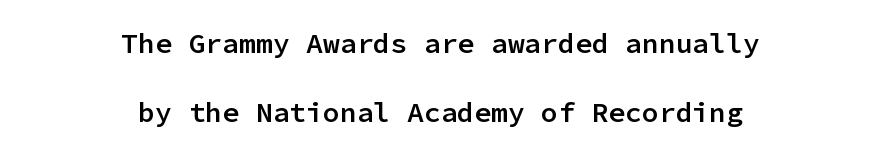
Does the leading feel generous? Absolutely, it's lavish. This is the regular roman posture of the typeface. Short and long lines alike share a common midpoint. Descender tails drop into unmarked territory. Caption: semibold face, moderately heavy strokes.
